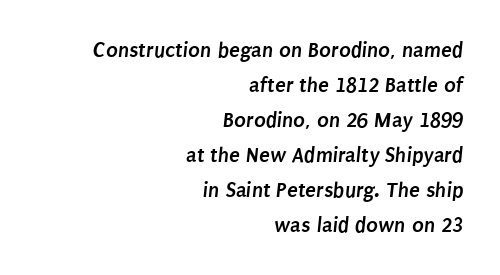
The setting favours the right margin, as signatures and pull-quotes sometimes do. Notice how thick the strokes are: this is what a full bold looks like. Evenly set lines give the paragraph a standard silhouette. Spacing between characters is what you'd get straight out of the box.
